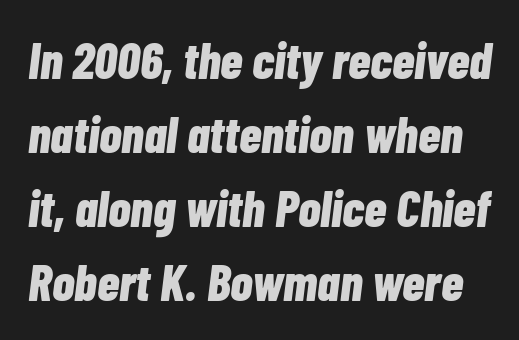
{"italic": "yes", "lean": "right", "slant_degrees": 7, "bold": "yes", "weight": "bold", "width": "condensed", "stroke_contrast": "low", "x_height": "medium", "monospaced": "no", "underline": "no", "line_spacing": "normal", "line_spacing_ratio": 1.45, "letter_spacing": "normal", "letter_spacing_em": 0.0, "glyph_px": 51}
